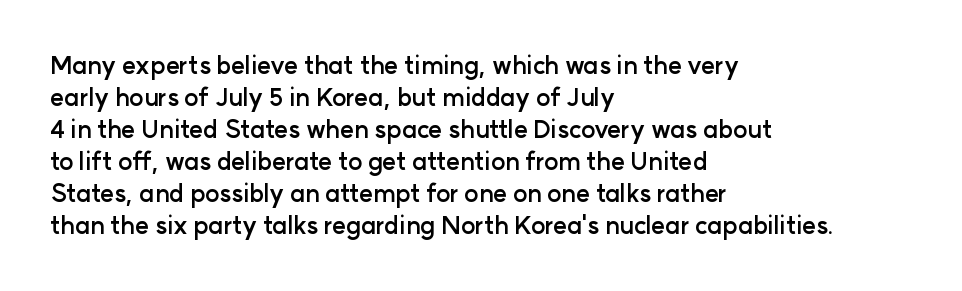
{"italic": "no", "bold": "yes", "underline": "no", "align": "left", "line_spacing": "normal", "line_spacing_ratio": 1.33, "letter_spacing": "normal", "letter_spacing_em": 0.0, "glyph_px": 24}
